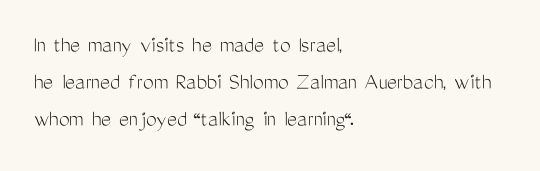
{"italic": "no", "bold": "no", "underline": "no", "align": "left", "line_spacing": "normal", "line_spacing_ratio": 1.55, "letter_spacing": "normal", "letter_spacing_em": 0.0, "glyph_px": 24}
